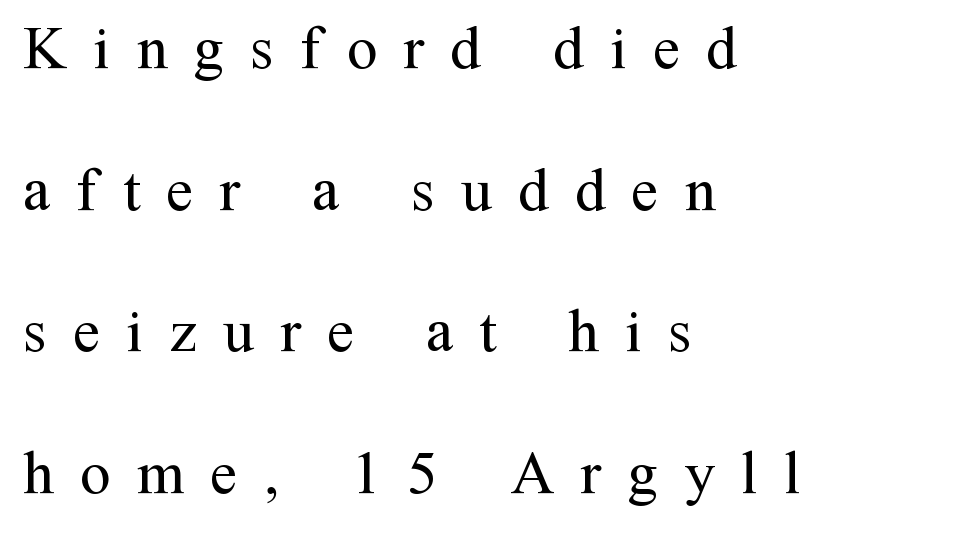
{"serif": "yes", "italic": "no", "bold": "no", "weight": "regular", "width": "normal", "stroke_contrast": "medium", "x_height": "medium", "monospaced": "no", "underline": "no", "align": "left", "line_spacing": "loose", "line_spacing_ratio": 2.32, "letter_spacing": "wide", "letter_spacing_em": 0.43, "glyph_px": 61}
